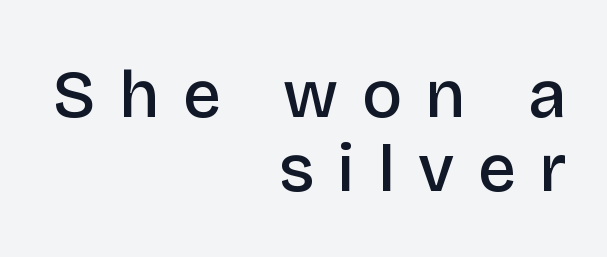
{"serif": "no", "italic": "no", "bold": "semi", "weight": "semibold", "width": "normal", "stroke_contrast": "low", "x_height": "large", "monospaced": "no", "underline": "no", "align": "right", "line_spacing": "tight", "line_spacing_ratio": 1.11, "letter_spacing": "wide", "letter_spacing_em": 0.35, "glyph_px": 67}
